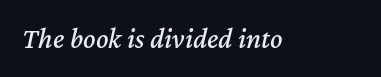
Q: Is the text italic (slanted)? A: Yes, it leans right by about 12 degrees.
Q: Is the text underlined? A: No.
Q: Is the spacing between letters normal or unusually wide? A: Normal.
Q: Width (condensed, normal, or wide)? A: Normal.
Q: Stroke contrast? A: Medium.
Q: x-height? A: Medium.
Q: Monospaced? A: No.
